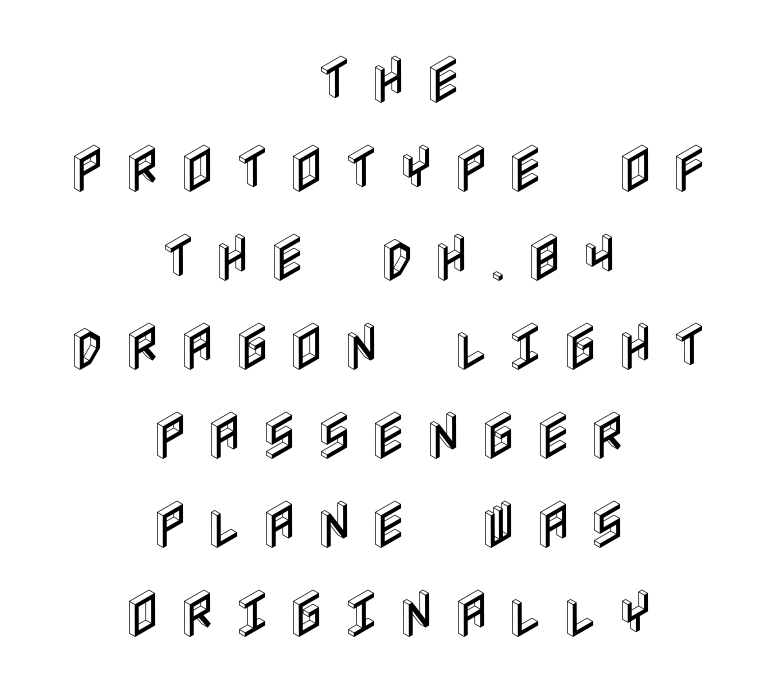
The image shows 52 px condensed type, upright; set centered, line spacing 1.71x, unusually wide letter spacing (+0.32 em), not underlined; a large x-height.
